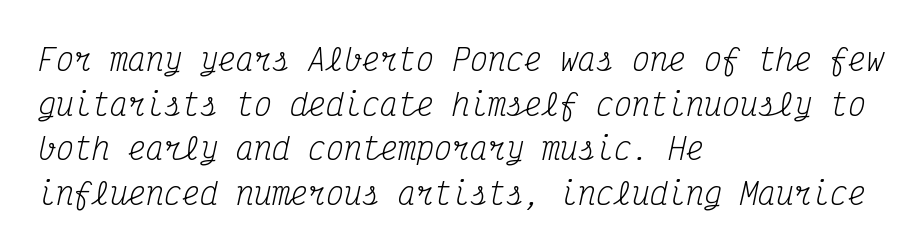
Q: Is the text bold? A: No.
Q: Is the text italic (slanted)? A: Yes, it leans right by about 12 degrees.
Q: Is the typeface a serif or a sans-serif typeface? A: Serif.
Q: Is the text underlined? A: No.
Q: How is the paragraph aligned? A: Left-aligned.
Q: Is the spacing between letters normal or unusually wide? A: Normal.
Q: Is the spacing between lines tight, normal or loose? A: Normal.
Q: Width (condensed, normal, or wide)? A: Condensed.
Q: Stroke contrast? A: Medium.
Q: x-height? A: Medium.
Q: Monospaced? A: Yes.
